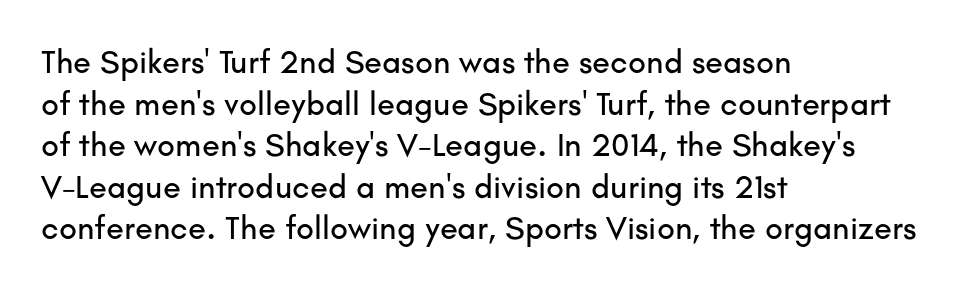
{"serif": "no", "italic": "no", "width": "normal", "stroke_contrast": "low", "x_height": "small", "monospaced": "no", "underline": "no", "align": "left", "line_spacing": "normal", "line_spacing_ratio": 1.26, "letter_spacing": "normal", "letter_spacing_em": 0.0, "glyph_px": 33}
